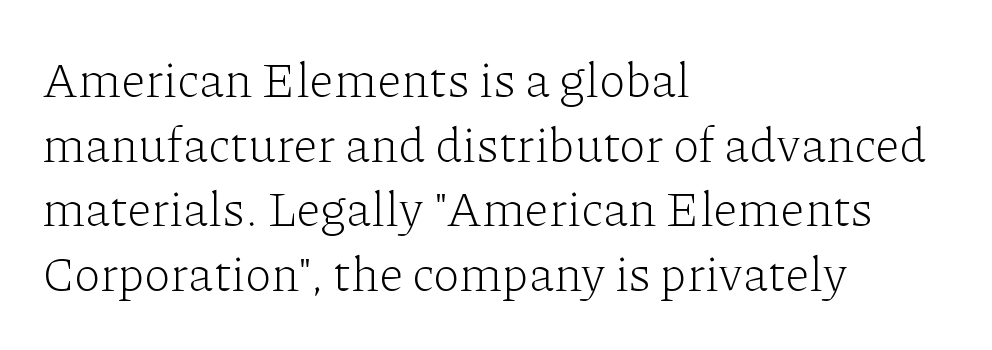
{"serif": "yes", "italic": "no", "bold": "no", "weight": "light", "width": "normal", "stroke_contrast": "low", "x_height": "medium", "monospaced": "no", "underline": "no", "align": "left", "line_spacing": "normal", "line_spacing_ratio": 1.32, "letter_spacing": "normal", "letter_spacing_em": 0.0, "glyph_px": 49}
